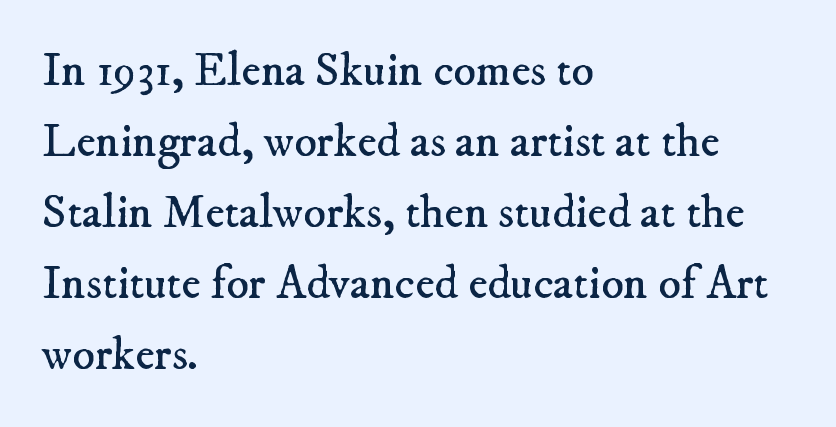
{"serif": "yes", "bold": "no", "weight": "regular", "width": "normal", "stroke_contrast": "low", "x_height": "small", "monospaced": "no", "underline": "no", "align": "left", "line_spacing": "normal", "line_spacing_ratio": 1.51, "letter_spacing": "normal", "letter_spacing_em": 0.0, "glyph_px": 47}
